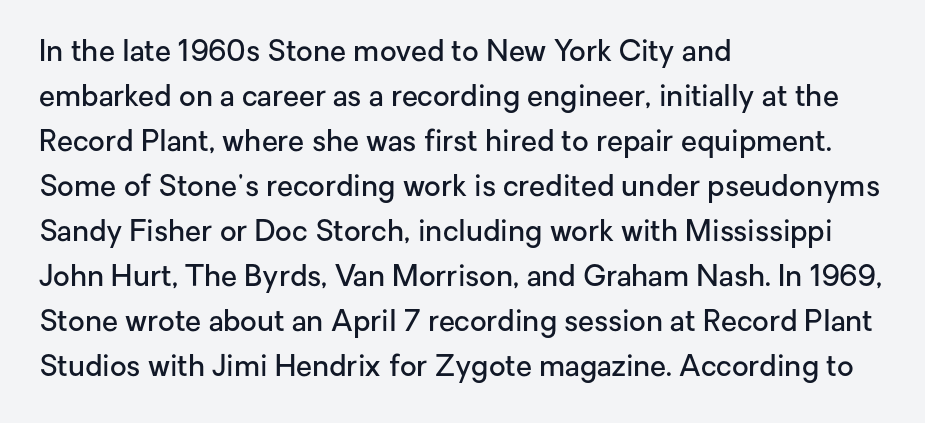
The image shows 29 px semibold sans-serif type, upright; set left-aligned, normal line spacing (1.55x), normal letter spacing, not underlined; low stroke contrast and a medium x-height.
